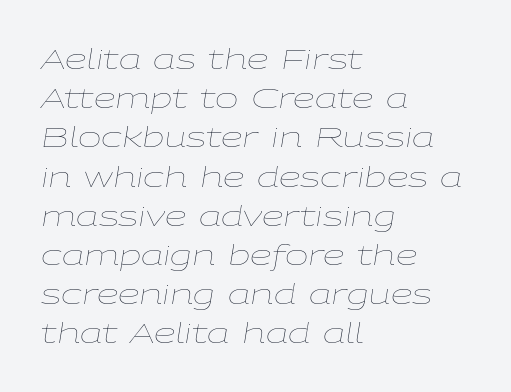
{"italic": "yes", "lean": "right", "slant_degrees": 9, "bold": "no", "weight": "thin", "width": "wide", "stroke_contrast": "low", "x_height": "medium", "monospaced": "no", "underline": "no", "align": "left", "line_spacing": "normal", "line_spacing_ratio": 1.4, "letter_spacing": "normal", "letter_spacing_em": 0.0, "glyph_px": 28}
